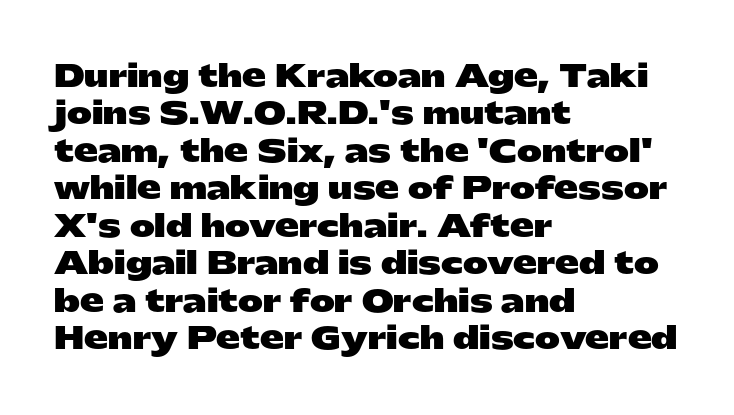
The image shows 30 px heavy, wide sans-serif type, upright; set left-aligned, normal line spacing (1.25x), normal letter spacing, not underlined; low stroke contrast and a medium x-height.
